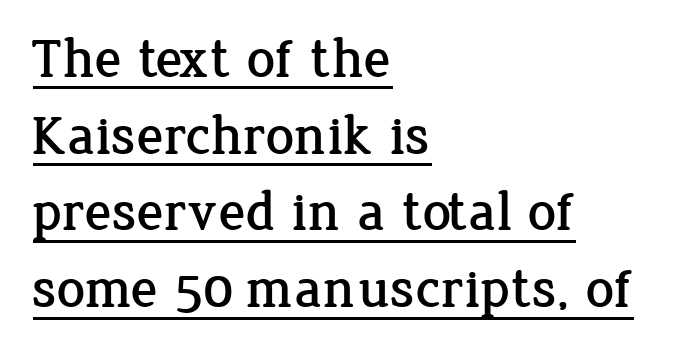
Q: Is the text italic (slanted)? A: No, it is upright.
Q: Is the typeface a serif or a sans-serif typeface? A: Serif.
Q: Is the text underlined? A: Yes.
Q: How is the paragraph aligned? A: Left-aligned.
Q: Is the spacing between letters normal or unusually wide? A: Normal.
Q: Is the spacing between lines tight, normal or loose? A: Normal.
Q: Width (condensed, normal, or wide)? A: Normal.
Q: Stroke contrast? A: Low.
Q: x-height? A: Medium.
Q: Monospaced? A: No.
